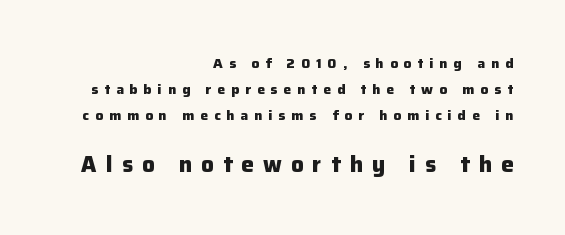
Type without underlining. Every row of glyphs terminates at an identical x-position on the right. Substantial extra tracking has been applied to these lines. Is the lower block the larger one? Yes — the lower block carries the bigger type. How heavy is the stroke? Heavy — this is a bold.
